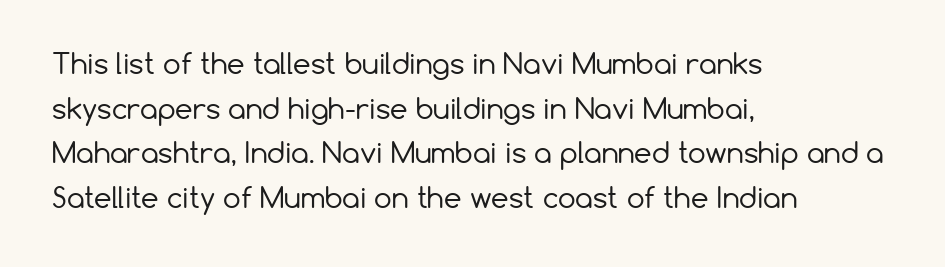
The image shows 28 px regular-weight sans-serif type, upright; set left-aligned, normal line spacing (1.59x), normal letter spacing, not underlined; low stroke contrast and a medium x-height.
